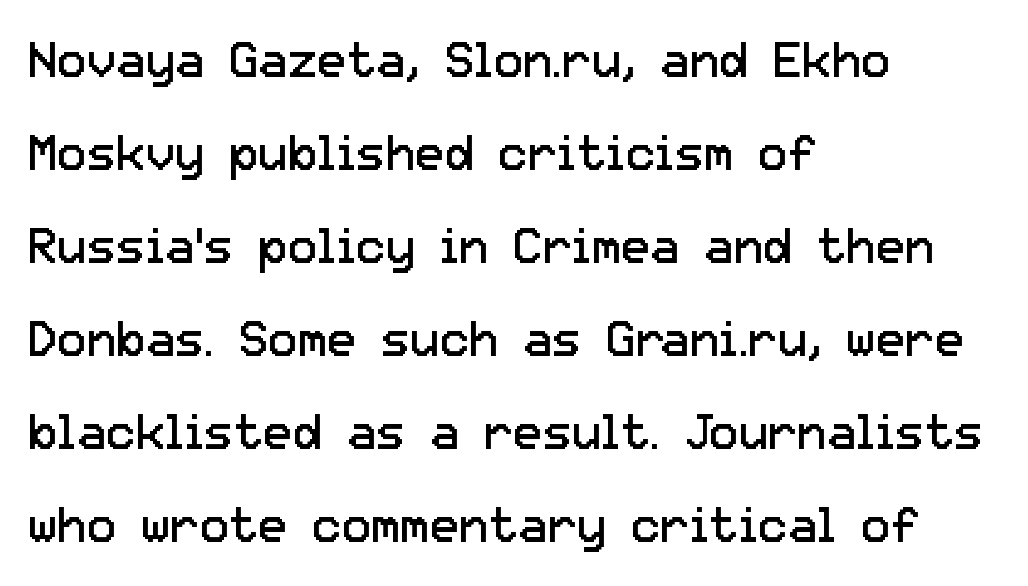
The image shows 49 px regular-weight sans-serif type, upright; set left-aligned, loose line spacing (1.9x), normal letter spacing, not underlined; low stroke contrast and a medium x-height.
